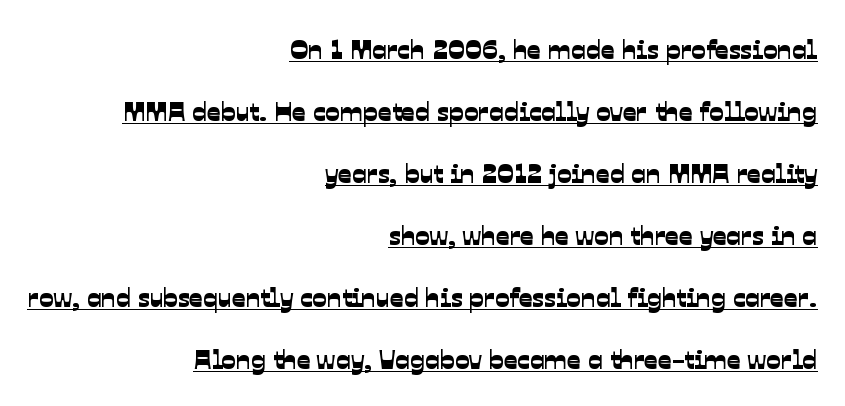
A typographer would call this underscored text. Horizontally, the lines are justified to the trailing edge only. The letters sit at their default tracking, neither squeezed nor spread. Does the leading feel generous? Absolutely, it's lavish.
